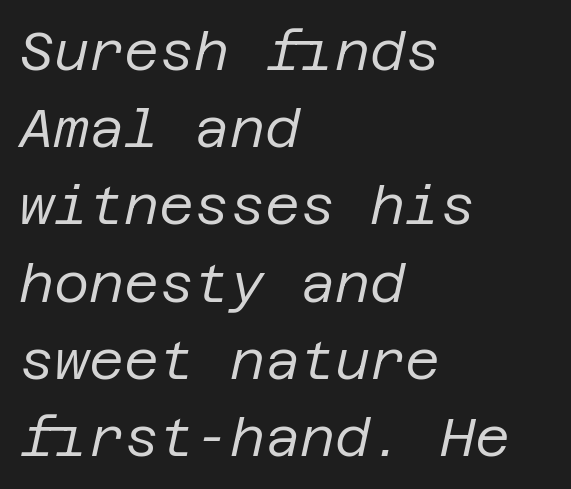
Clear beneath every line of the passage. Leading: standard. Letter spacing: default. The font is comparable to plain body text, perhaps lighter. If you drew a line through each stem, it would be angled.
